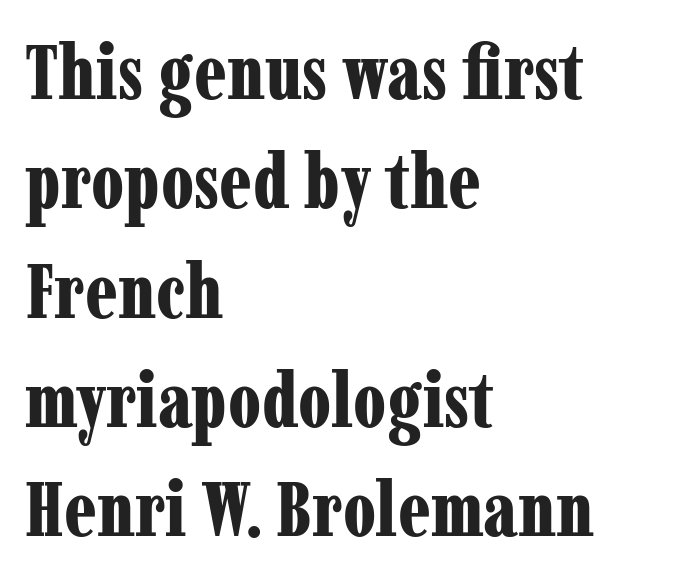
{"serif": "yes", "italic": "no", "bold": "yes", "weight": "bold", "width": "condensed", "stroke_contrast": "low", "x_height": "medium", "monospaced": "no", "underline": "no", "align": "left", "line_spacing": "normal", "line_spacing_ratio": 1.42, "letter_spacing": "normal", "letter_spacing_em": 0.0, "glyph_px": 77}
